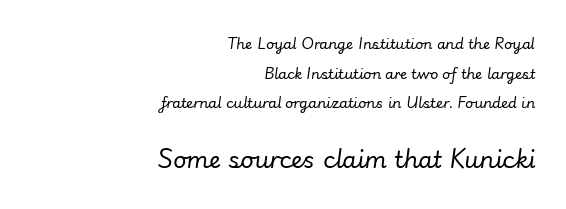
{"italic": "yes", "lean": "right", "slant_degrees": 7, "bold": "no", "underline": "no", "align": "right", "line_spacing": "loose", "line_spacing_ratio": 2.12, "letter_spacing": "normal", "letter_spacing_em": 0.0, "larger_block": "second", "size_ratio": 1.64, "glyph_px": 23}
